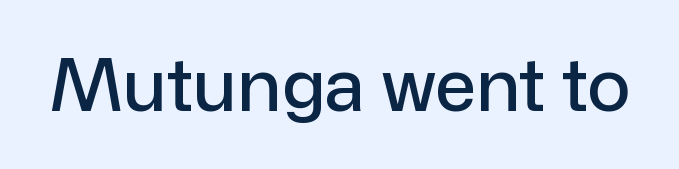
{"serif": "no", "italic": "no", "width": "normal", "stroke_contrast": "low", "x_height": "medium", "monospaced": "no", "underline": "no", "letter_spacing": "normal", "letter_spacing_em": 0.0, "glyph_px": 73}
